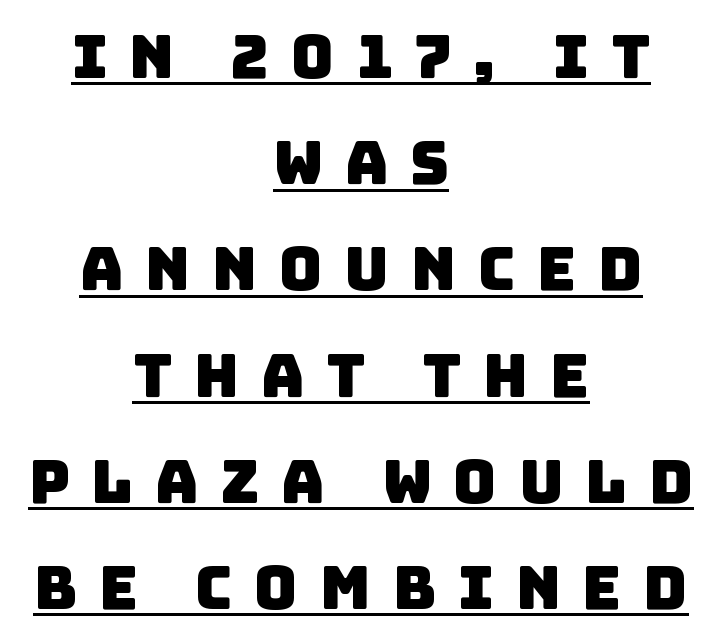
The image shows 60 px sans-serif type; set centered, line spacing 1.77x, unusually wide letter spacing (+0.36 em), underlined; low stroke contrast and a large x-height.
